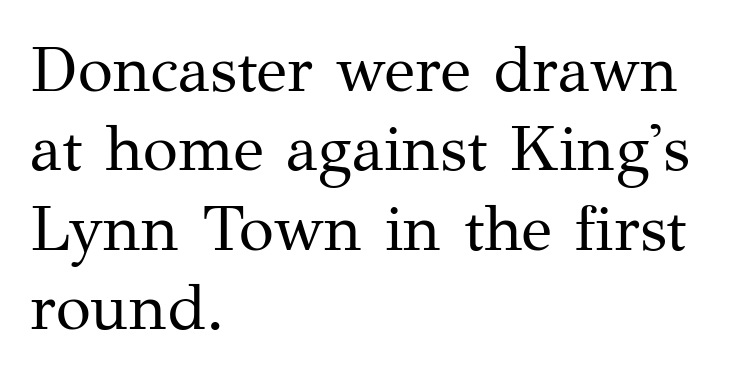
The image shows 64 px regular-weight serif type, upright; set left-aligned, line spacing 1.24x, normal letter spacing, not underlined; medium stroke contrast and a medium x-height.
